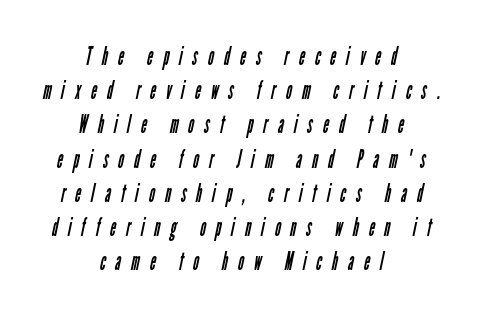
{"bold": "no", "underline": "no", "align": "center", "line_spacing": "normal", "line_spacing_ratio": 1.37, "letter_spacing": "wide", "letter_spacing_em": 0.41, "glyph_px": 25}
